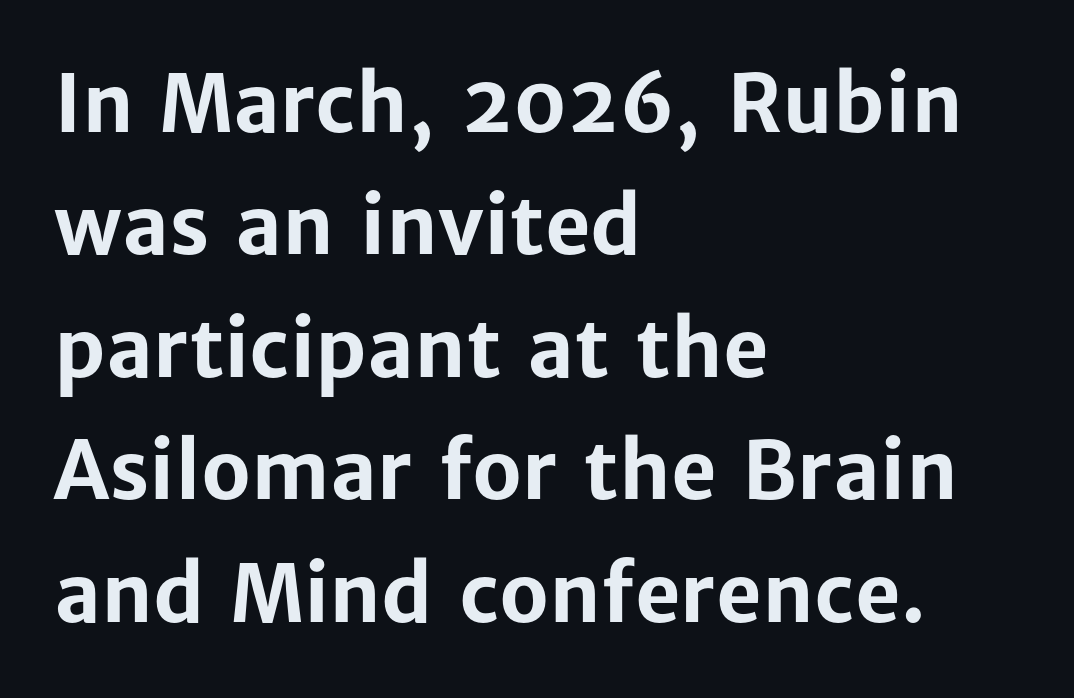
Q: Is the text bold? A: Yes.
Q: Is the text italic (slanted)? A: No, it is upright.
Q: Is the typeface a serif or a sans-serif typeface? A: Sans-serif.
Q: Is the text underlined? A: No.
Q: How is the paragraph aligned? A: Left-aligned.
Q: Is the spacing between letters normal or unusually wide? A: Normal.
Q: Is the spacing between lines tight, normal or loose? A: Normal.
Q: Width (condensed, normal, or wide)? A: Normal.
Q: Stroke contrast? A: Low.
Q: x-height? A: Medium.
Q: Monospaced? A: No.
